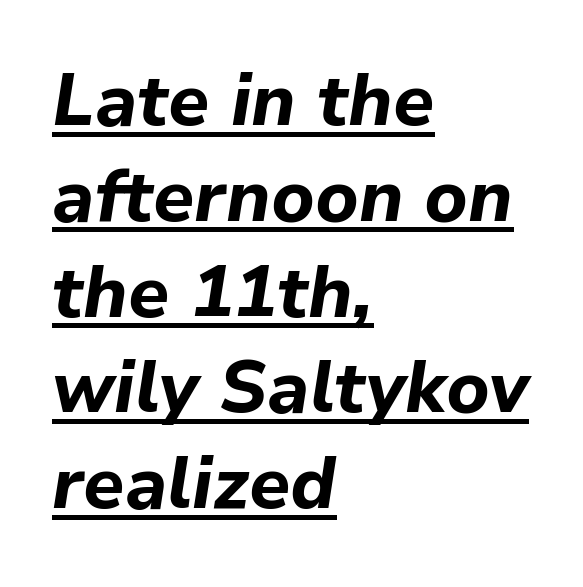
Q: Is the text bold? A: Yes.
Q: Is the text italic (slanted)? A: Yes, it leans right by about 9 degrees.
Q: Is the text underlined? A: Yes.
Q: How is the paragraph aligned? A: Left-aligned.
Q: Is the spacing between letters normal or unusually wide? A: Normal.
Q: Is the spacing between lines tight, normal or loose? A: Normal.
Q: Width (condensed, normal, or wide)? A: Normal.
Q: Stroke contrast? A: Low.
Q: x-height? A: Medium.
Q: Monospaced? A: No.
